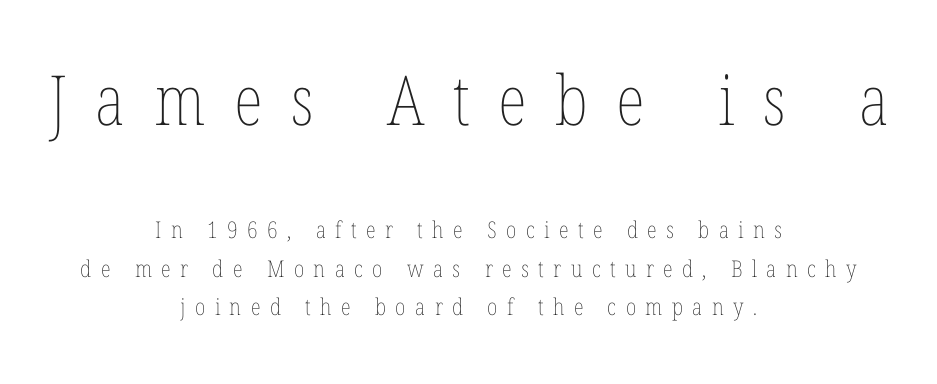
The image shows 69 px thin, condensed type, upright; set centered, normal line spacing (1.67x), unusually wide letter spacing (+0.41 em), not underlined; the first (top) block is 3.0x larger; low stroke contrast and a medium x-height.
